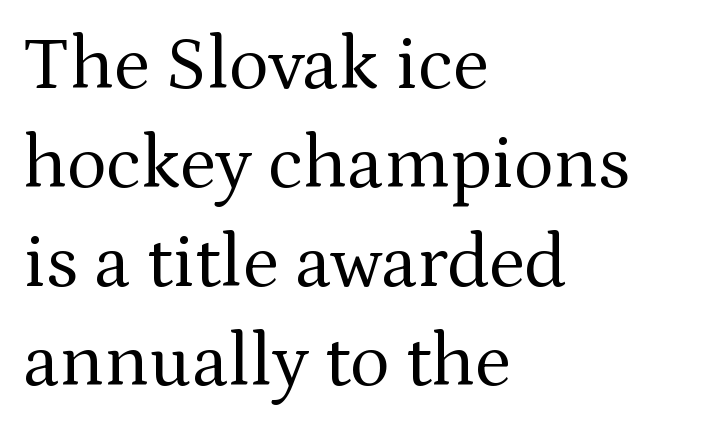
The image shows 75 px regular-weight serif type, upright; set left-aligned, normal line spacing (1.32x), normal letter spacing, not underlined; medium stroke contrast and a medium x-height.
